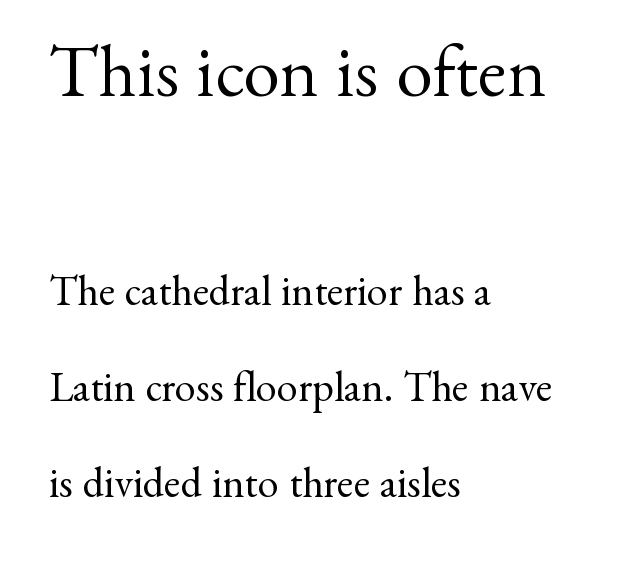
Standard letterfit; no display-style spreading of the glyphs. Caption: face not bold, strokes unweighted. The area under the type is left untouched. In this sample the first text group is rendered at the bigger scale. Proportional: the letters do not fall into vertical columns.
